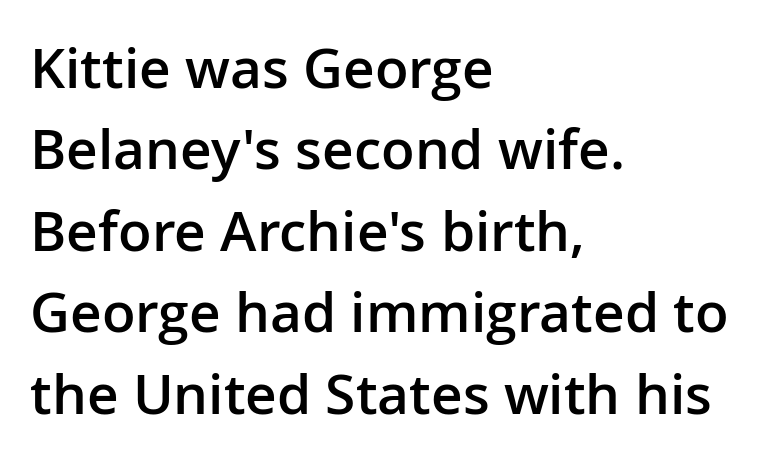
The image shows 55 px semibold sans-serif type, upright; set left-aligned, normal line spacing (1.48x), normal letter spacing, not underlined; low stroke contrast and a medium x-height.
